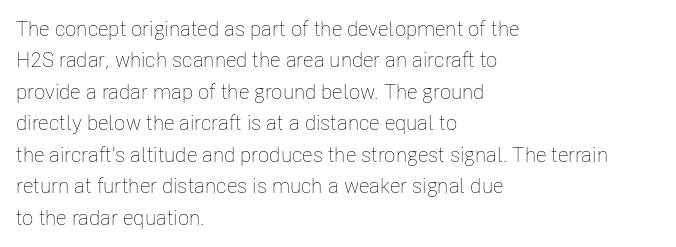
Q: Is the text bold? A: No.
Q: Is the text italic (slanted)? A: No, it is upright.
Q: Is the text underlined? A: No.
Q: How is the paragraph aligned? A: Left-aligned.
Q: Is the spacing between letters normal or unusually wide? A: Normal.
Q: Is the spacing between lines tight, normal or loose? A: Normal.
